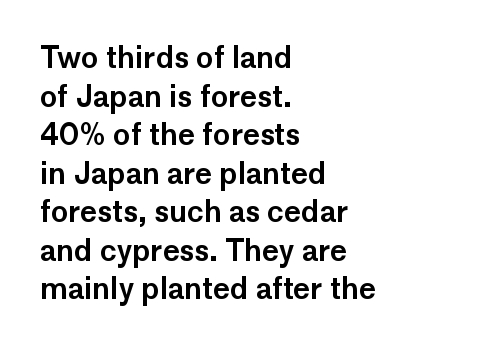
{"serif": "no", "italic": "no", "width": "normal", "stroke_contrast": "low", "x_height": "medium", "monospaced": "no", "underline": "no", "align": "left", "line_spacing": "normal", "line_spacing_ratio": 1.33, "letter_spacing": "normal", "letter_spacing_em": 0.0, "glyph_px": 29}
